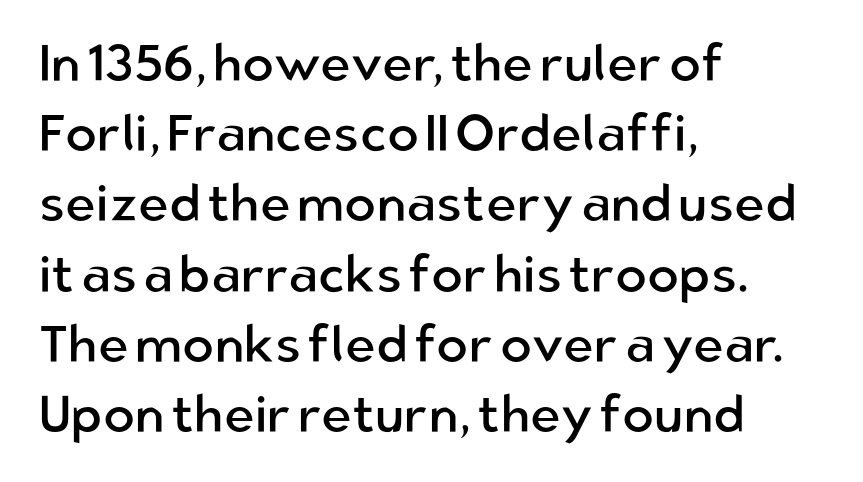
{"serif": "no", "italic": "no", "bold": "no", "weight": "regular", "width": "normal", "stroke_contrast": "low", "x_height": "medium", "monospaced": "no", "underline": "no", "align": "left", "line_spacing": "normal", "line_spacing_ratio": 1.35, "letter_spacing": "normal", "letter_spacing_em": 0.0, "glyph_px": 52}
